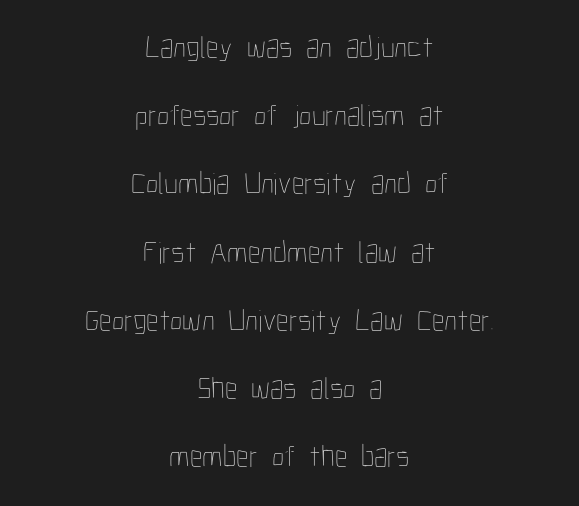
Letters rest on an invisible, unmarked baseline. Do the characters align in a grid? No, the font is proportional. The line-height multiplier appears high, well above default. Observe the ordinary spacing: letters are neighbours, not strangers.
